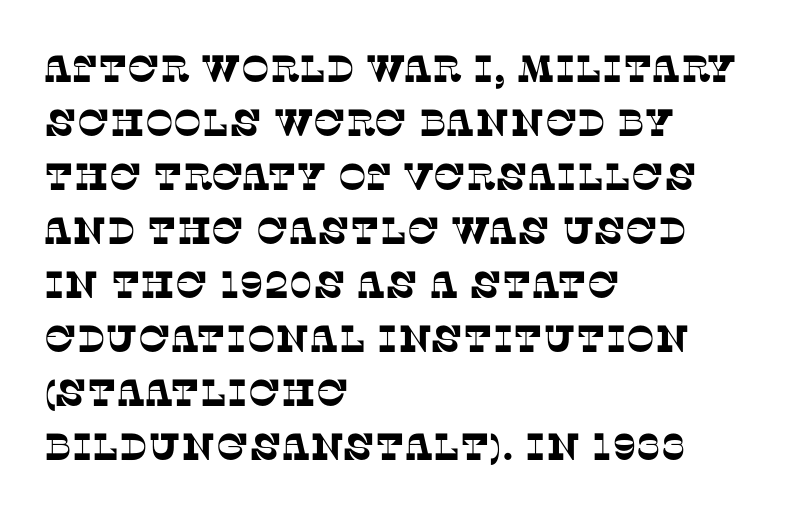
Here the designer chose a conventional face with non-uniform glyph widths. Characters follow at the spacing the type designer built in. Serifs: yes, visible at the terminals of the letterforms. Leading: standard.
